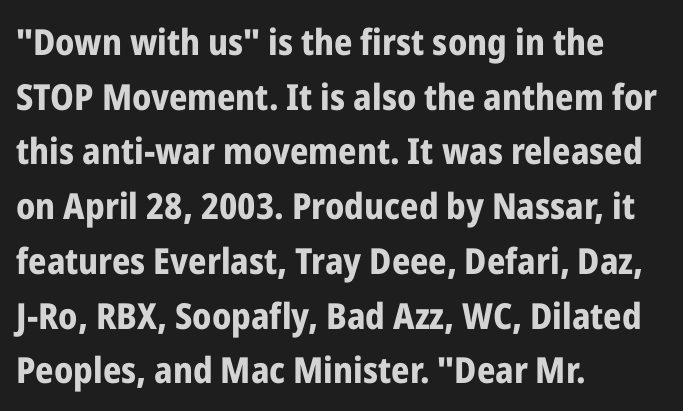
The sample has been set heavy, in full bold. Vertical spacing — default. Observe the absence of serifs on each vertical stroke in this sample. Left-aligned paragraph, ragged on the right. A bare baseline throughout the passage.
